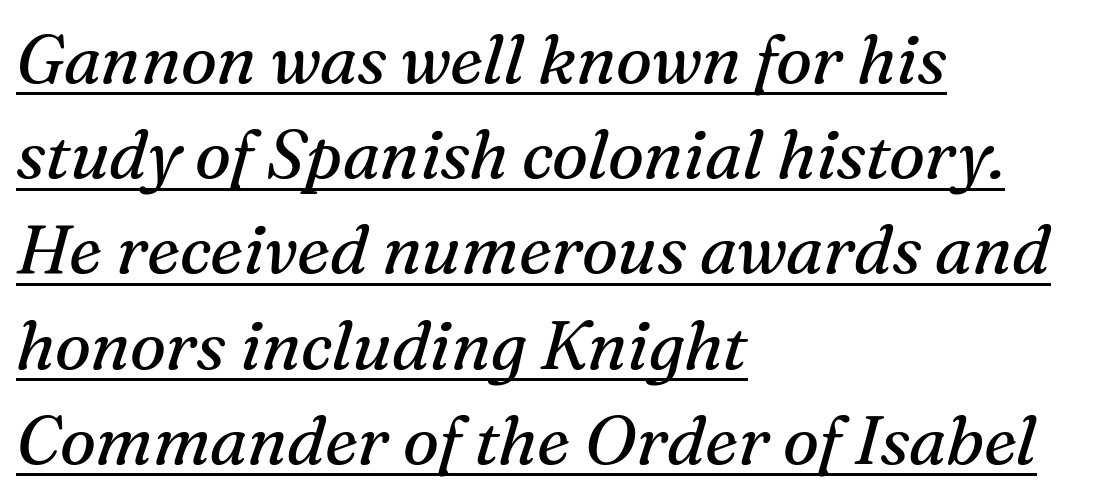
{"serif": "yes", "italic": "yes", "lean": "right", "slant_degrees": 16, "bold": "no", "weight": "regular", "width": "normal", "stroke_contrast": "medium", "x_height": "medium", "monospaced": "no", "underline": "yes", "align": "left", "line_spacing": "normal", "line_spacing_ratio": 1.4, "letter_spacing": "normal", "letter_spacing_em": 0.0, "glyph_px": 68}
